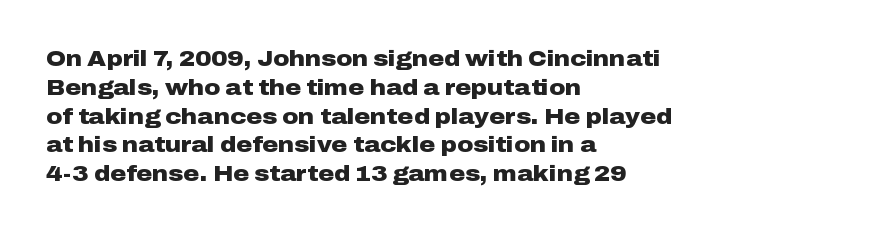
Q: Is the text bold? A: Yes.
Q: Is the text italic (slanted)? A: No, it is upright.
Q: Is the text underlined? A: No.
Q: How is the paragraph aligned? A: Left-aligned.
Q: Is the spacing between letters normal or unusually wide? A: Normal.
Q: Is the spacing between lines tight, normal or loose? A: Normal.
